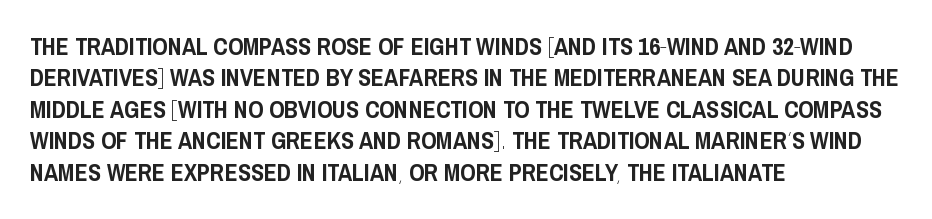
{"italic": "no", "underline": "no", "align": "left", "line_spacing": "normal", "line_spacing_ratio": 1.31, "letter_spacing": "normal", "letter_spacing_em": 0.0, "glyph_px": 24}
